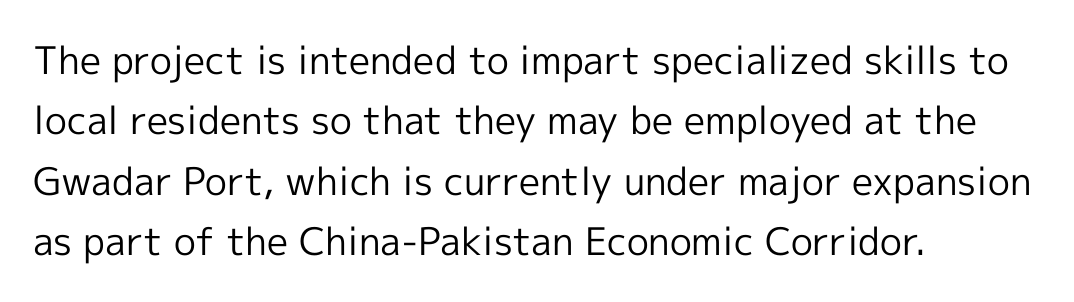
These lines sit exactly where default settings would place them. Descender tails drop into unmarked territory. All the whitespace from short lines collects on the right. Type style note: lacks serifs. Caption: standard tracking, unaltered. Is there any slant? The stems are plumb.
